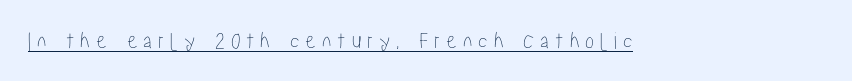
The image shows 24 px text type, upright; set unusually wide letter spacing (+0.24 em), underlined.
